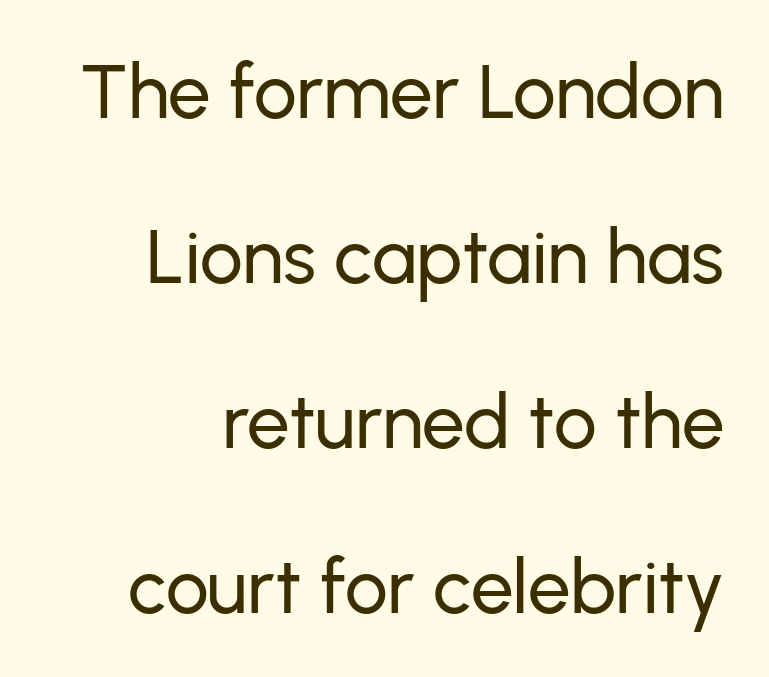
Q: Is the text italic (slanted)? A: No, it is upright.
Q: Is the typeface a serif or a sans-serif typeface? A: Sans-serif.
Q: Is the text underlined? A: No.
Q: Is the spacing between letters normal or unusually wide? A: Normal.
Q: Is the spacing between lines tight, normal or loose? A: Loose.
Q: Width (condensed, normal, or wide)? A: Normal.
Q: Stroke contrast? A: Low.
Q: x-height? A: Medium.
Q: Monospaced? A: No.
